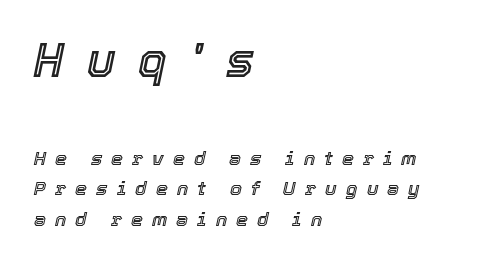
Q: Is the text italic (slanted)? A: Yes, it leans right by about 12 degrees.
Q: Is the text underlined? A: No.
Q: How is the paragraph aligned? A: Left-aligned.
Q: Is the spacing between letters normal or unusually wide? A: Unusually wide.
Q: Is the spacing between lines tight, normal or loose? A: Normal.
Q: Which block of text is set in a larger size, the first (top) or the second (bottom)? A: The first (top) one.
Q: Width (condensed, normal, or wide)? A: Normal.
Q: x-height? A: Medium.
Q: Monospaced? A: No.
